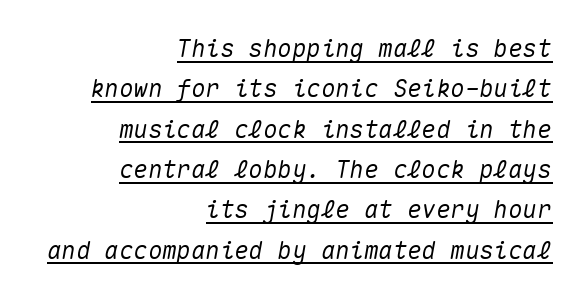
Compared with typical body copy, the letter spacing here is the same. Vertical spacing — default. The rendering anchors every line to the right-hand side. It's the slanting kind of type. The typesetter has applied underlining to the passage shown.
